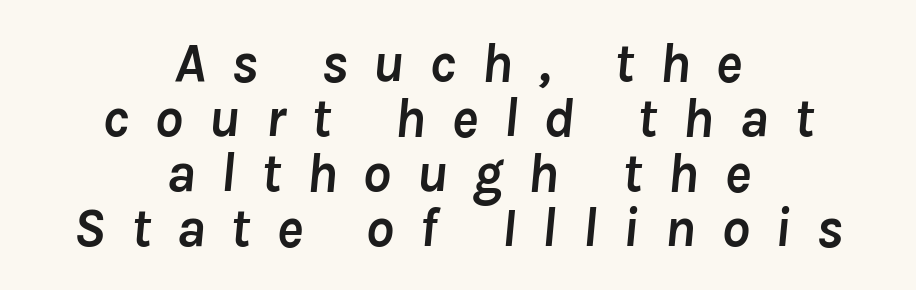
Q: Is the text bold? A: Yes.
Q: Is the text italic (slanted)? A: Yes, it leans right by about 8 degrees.
Q: Is the text underlined? A: No.
Q: How is the paragraph aligned? A: Centered.
Q: Is the spacing between letters normal or unusually wide? A: Unusually wide.
Q: Is the spacing between lines tight, normal or loose? A: Tight.
Q: Width (condensed, normal, or wide)? A: Normal.
Q: Stroke contrast? A: Low.
Q: x-height? A: Medium.
Q: Monospaced? A: No.
